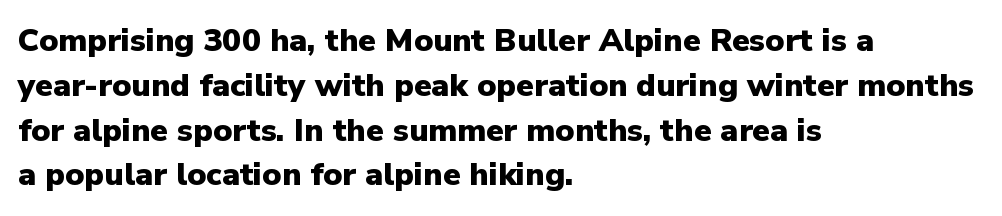
{"serif": "no", "italic": "no", "bold": "yes", "weight": "heavy", "width": "normal", "stroke_contrast": "low", "x_height": "medium", "monospaced": "no", "underline": "no", "align": "left", "line_spacing": "normal", "line_spacing_ratio": 1.4, "letter_spacing": "normal", "letter_spacing_em": 0.0, "glyph_px": 32}
